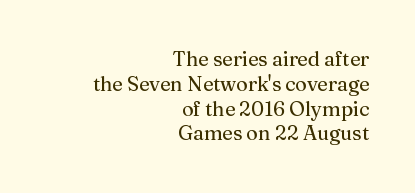
{"italic": "no", "underline": "no", "align": "right", "line_spacing_ratio": 1.24, "letter_spacing": "normal", "letter_spacing_em": 0.0, "glyph_px": 20}
